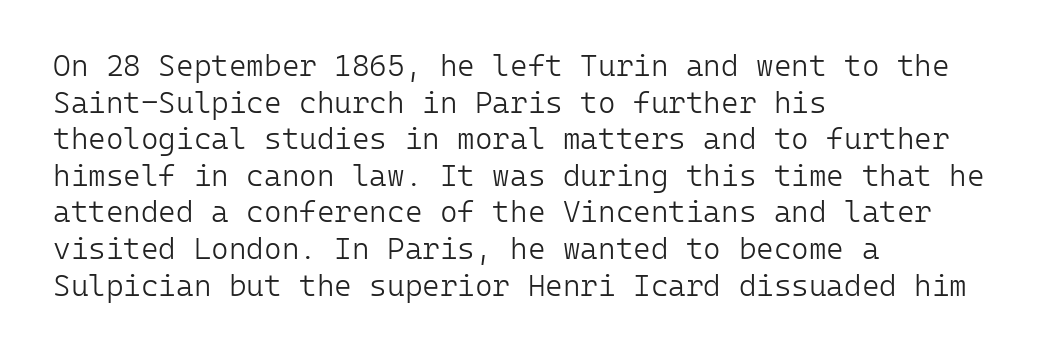
The axis of the letterforms is exactly vertical. Glyph-to-glyph distance matches everyday printed text. The face used here is monospaced, like something from a code editor. Each line starts at the same left margin while the right side varies. This rendering employs a face without finishing strokes, i.e., a sans-serif. The string is rendered with underlining switched off.
